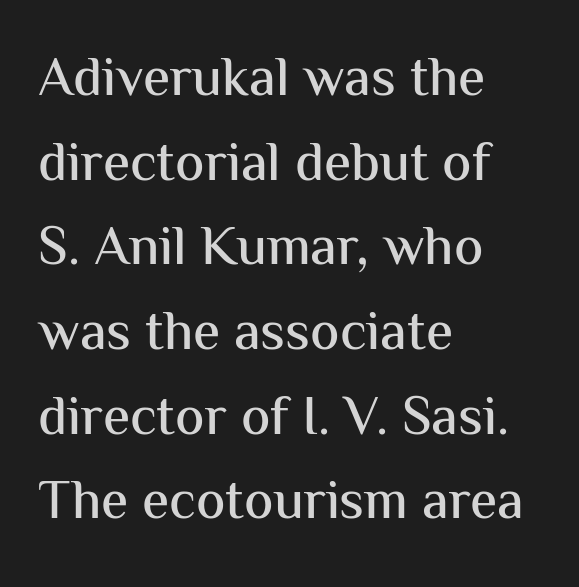
Is the block centered? No — it sits flush against the left margin. The tracking reads as untouched default to a designer's eye. No word sits above an underline. Looks like regular typesetting: each glyph gets only the width it needs. Italic? Not at all — the glyphs are vertical.
